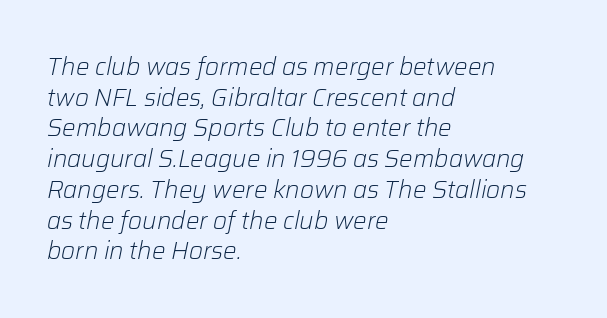
The characters are drawn with everyday or finer stroke widths. The passage shown stacks its lines at a standard gap. Just letters on the line, the space beneath them empty. This sample uses plain, unmodified letter spacing. Italic: yes, the glyphs are oblique.
